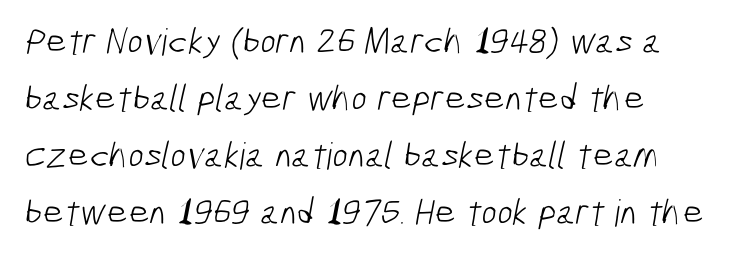
The image shows 37 px light, condensed sans-serif type; set normal line spacing (1.54x), normal letter spacing, not underlined; low stroke contrast and a medium x-height.
